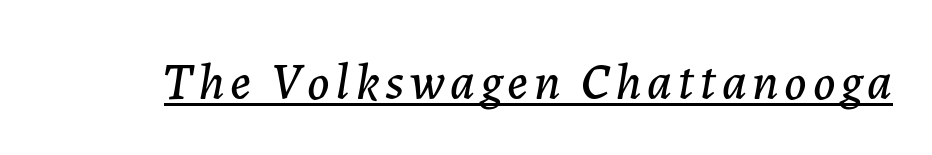
Q: Is the text italic (slanted)? A: Yes, it leans right by about 7 degrees.
Q: Is the text underlined? A: Yes.
Q: Width (condensed, normal, or wide)? A: Normal.
Q: Stroke contrast? A: Low.
Q: x-height? A: Medium.
Q: Monospaced? A: No.
